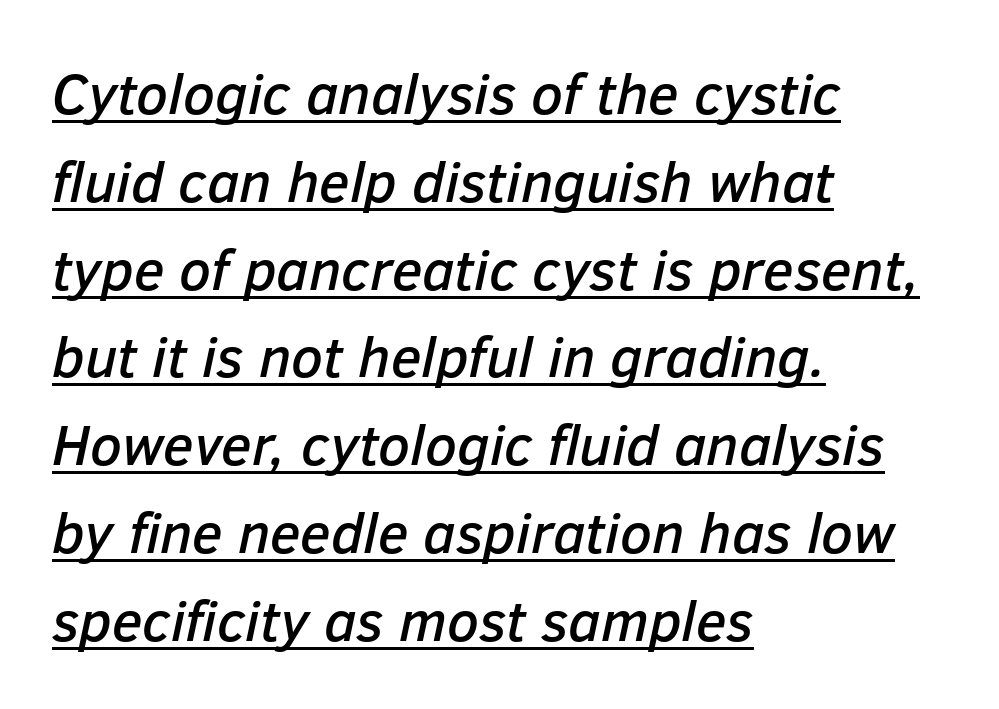
{"italic": "yes", "lean": "right", "slant_degrees": 12, "width": "normal", "stroke_contrast": "low", "x_height": "medium", "monospaced": "no", "underline": "yes", "align": "left", "line_spacing": "normal", "line_spacing_ratio": 1.54, "letter_spacing": "normal", "letter_spacing_em": 0.0, "glyph_px": 57}
